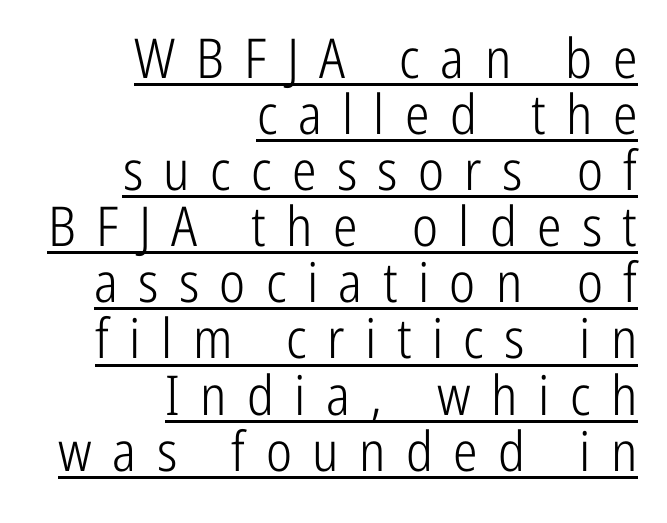
Each stroke keeps to a modest, everyday thickness or less. The letters are spread apart with noticeably loose tracking. The letters stand upright; this is a roman face. A typesetter would call this proportional, since set widths differ per character. The lines in this sample share a right terminus and differ only in where they begin. What's the leading like? Squeezed, with rows nearly overlapping.
